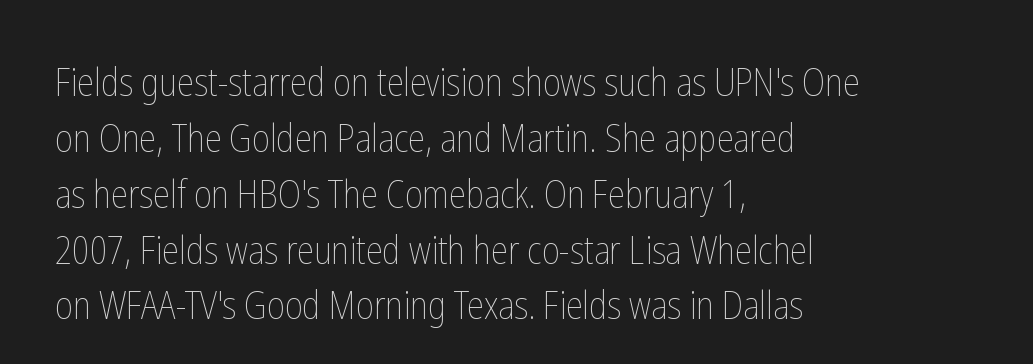
Lines of text with bare space underneath. The gaps between neighbouring characters are ordinary and unremarkable. Leading: standard. The typeface has the unassuming heft of standard copy or less. No italicization has been applied; the sample stays upright.
